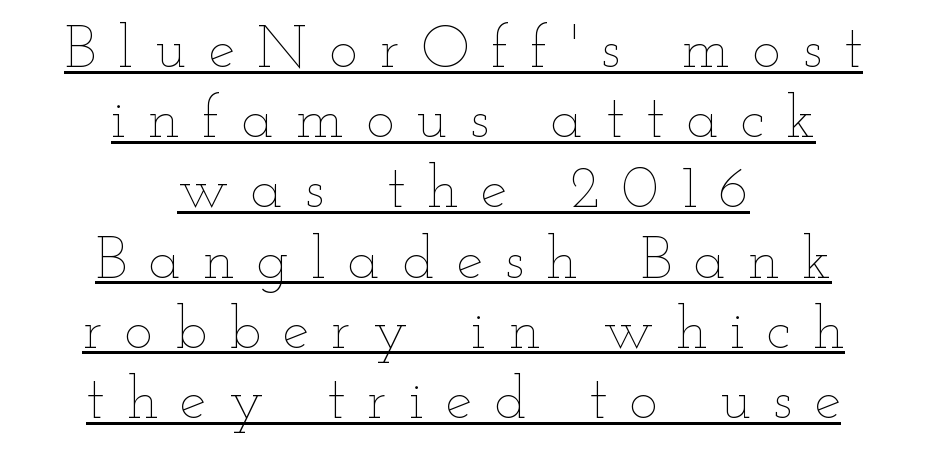
The image shows 60 px thin, wide type, upright; set centered, line spacing 1.17x, unusually wide letter spacing (+0.37 em), underlined; low stroke contrast and a small x-height.
